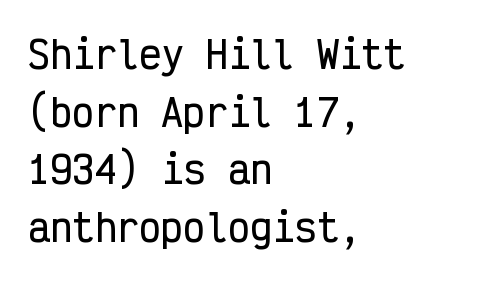
Q: Is the text italic (slanted)? A: No, it is upright.
Q: Is the typeface a serif or a sans-serif typeface? A: Sans-serif.
Q: Is the text underlined? A: No.
Q: How is the paragraph aligned? A: Left-aligned.
Q: Is the spacing between letters normal or unusually wide? A: Normal.
Q: Is the spacing between lines tight, normal or loose? A: Normal.
Q: Width (condensed, normal, or wide)? A: Condensed.
Q: Stroke contrast? A: Low.
Q: x-height? A: Medium.
Q: Monospaced? A: Yes.
